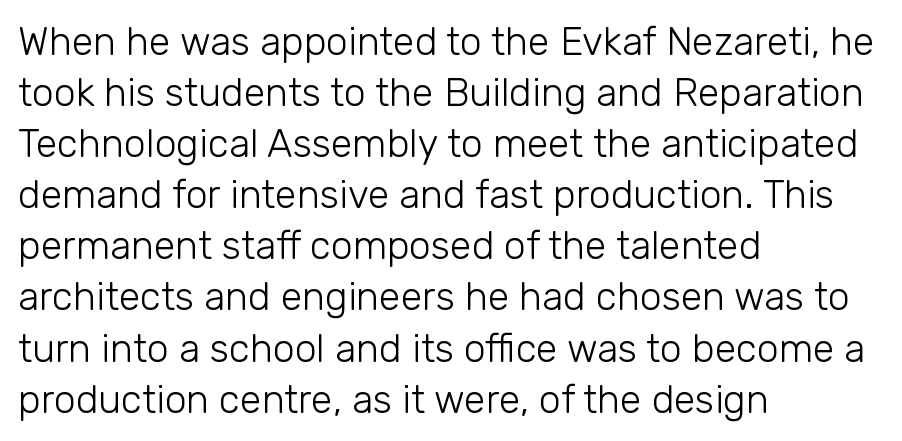
The image shows 39 px light sans-serif type, upright; set left-aligned, normal line spacing (1.31x), normal letter spacing, not underlined; low stroke contrast and a medium x-height.
